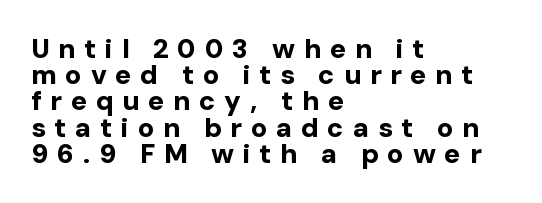
The image shows 27 px bold type, upright; set left-aligned, tight line spacing (0.97x), unusually wide letter spacing (+0.32 em), not underlined.
